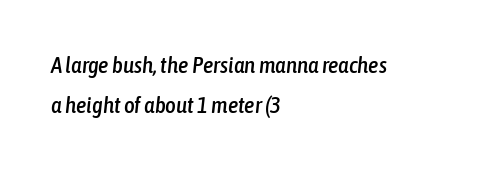
{"italic": "yes", "lean": "right", "slant_degrees": 6, "underline": "no", "align": "left", "line_spacing_ratio": 1.72, "letter_spacing": "normal", "letter_spacing_em": 0.0, "glyph_px": 23}
